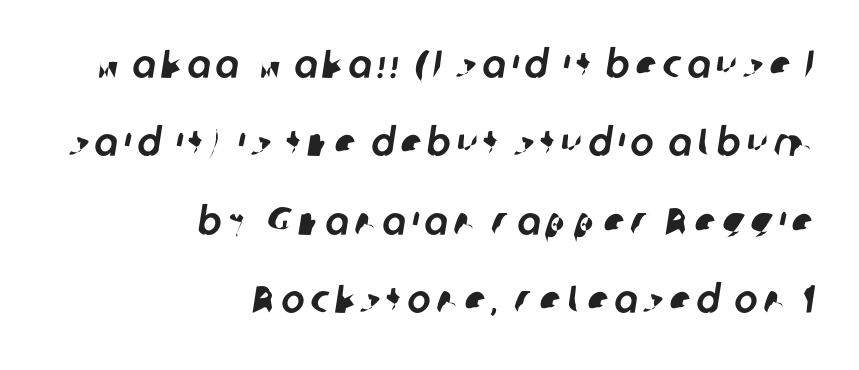
Q: Is the typeface a serif or a sans-serif typeface? A: Sans-serif.
Q: Is the text underlined? A: No.
Q: How is the paragraph aligned? A: Right-aligned.
Q: Is the spacing between lines tight, normal or loose? A: Loose.
Q: Width (condensed, normal, or wide)? A: Normal.
Q: Stroke contrast? A: Low.
Q: x-height? A: Medium.
Q: Monospaced? A: No.
